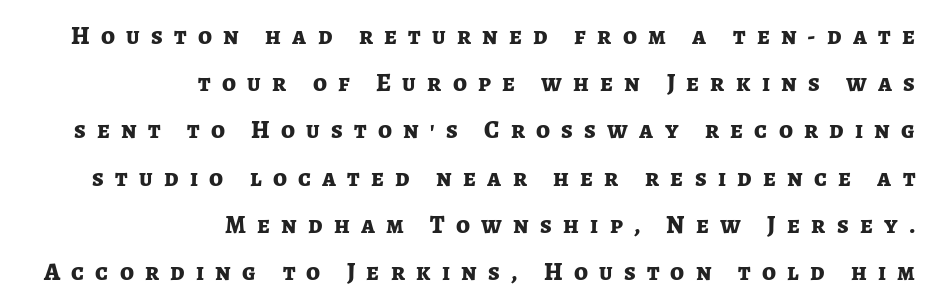
{"italic": "no", "bold": "yes", "underline": "no", "align": "right", "line_spacing_ratio": 1.89, "letter_spacing": "wide", "letter_spacing_em": 0.45, "glyph_px": 25}
